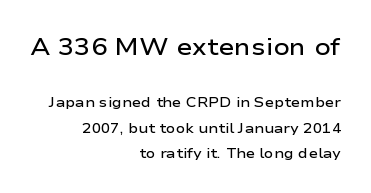
Q: Is the text bold? A: Semi-bold.
Q: Is the text italic (slanted)? A: No, it is upright.
Q: Is the text underlined? A: No.
Q: How is the paragraph aligned? A: Right-aligned.
Q: Is the spacing between letters normal or unusually wide? A: Normal.
Q: Which block of text is set in a larger size, the first (top) or the second (bottom)? A: The first (top) one.
